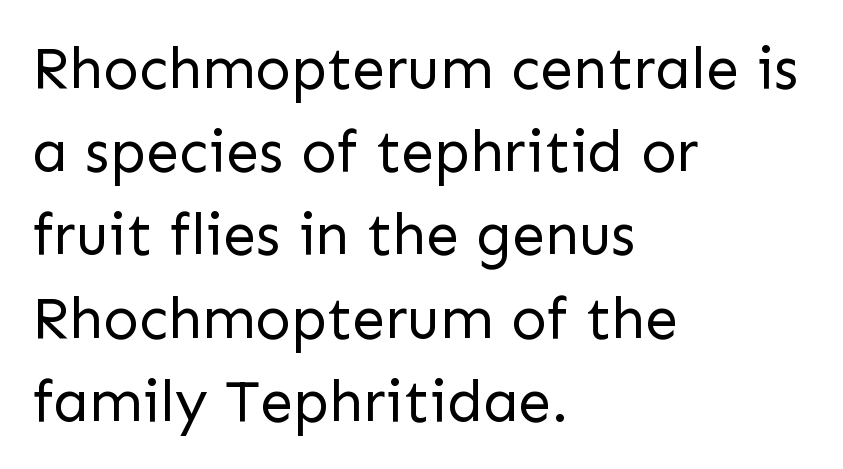
{"serif": "no", "italic": "no", "bold": "no", "weight": "regular", "width": "normal", "stroke_contrast": "low", "x_height": "medium", "monospaced": "no", "underline": "no", "align": "left", "line_spacing": "normal", "line_spacing_ratio": 1.41, "letter_spacing": "normal", "letter_spacing_em": 0.0, "glyph_px": 59}
